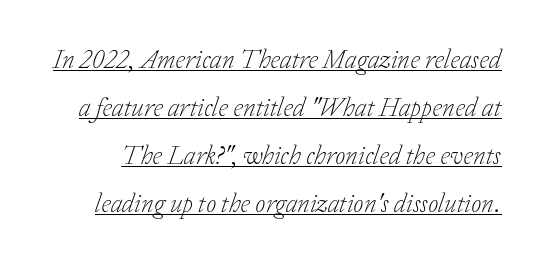
No letter is thick-stroked: the sample isn't bold. Italic? Definitely — the glyphs are oblique. Caption: standard tracking, unaltered. A baseline rule has been typeset under these characters.
